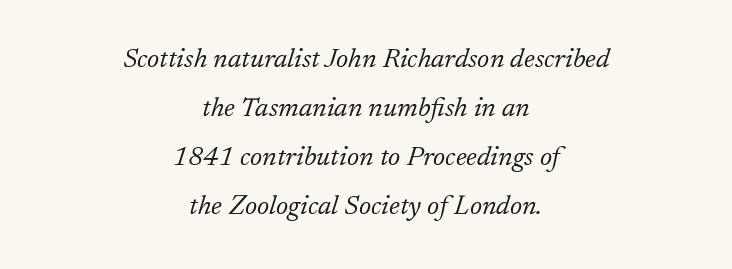
Q: Is the text bold? A: No.
Q: Is the text italic (slanted)? A: Yes, it leans right by about 17 degrees.
Q: Is the text underlined? A: No.
Q: How is the paragraph aligned? A: Centered.
Q: Is the spacing between letters normal or unusually wide? A: Normal.
